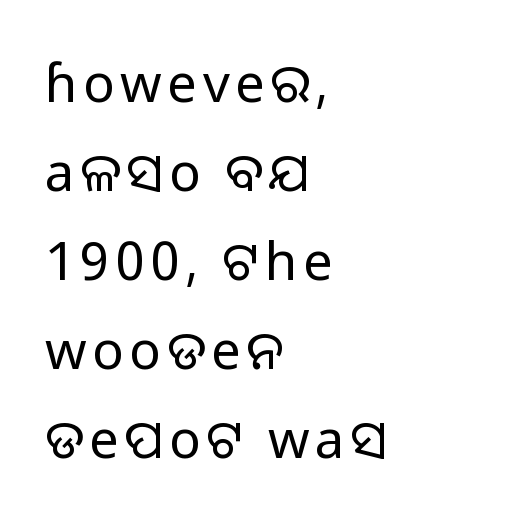
{"serif": "no", "italic": "no", "bold": "no", "weight": "regular", "width": "normal", "stroke_contrast": "low", "x_height": "medium", "monospaced": "no", "underline": "no", "align": "left", "line_spacing": "normal", "line_spacing_ratio": 1.68, "glyph_px": 53}
